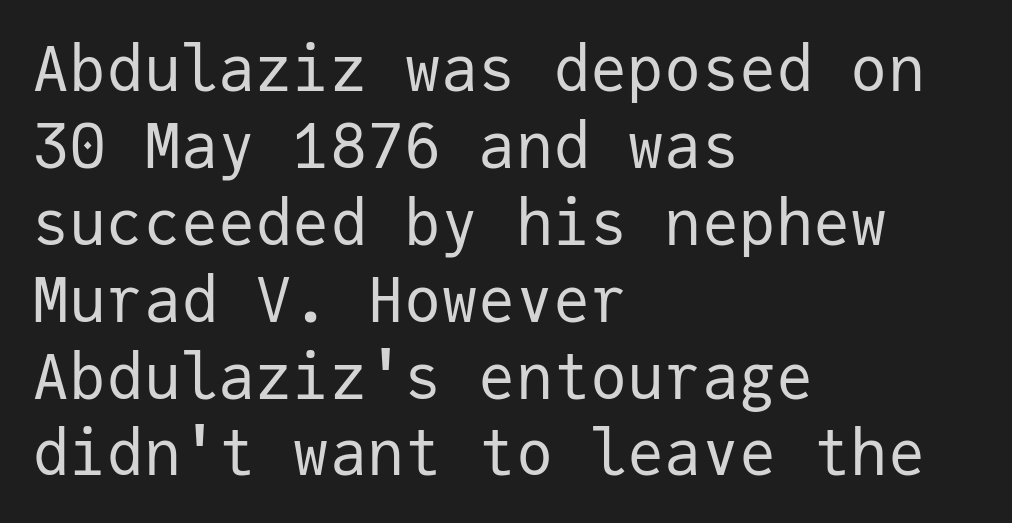
Q: Is the text bold? A: No.
Q: Is the text italic (slanted)? A: No, it is upright.
Q: Is the typeface a serif or a sans-serif typeface? A: Sans-serif.
Q: Is the text underlined? A: No.
Q: How is the paragraph aligned? A: Left-aligned.
Q: Is the spacing between letters normal or unusually wide? A: Normal.
Q: Width (condensed, normal, or wide)? A: Normal.
Q: Stroke contrast? A: Low.
Q: x-height? A: Medium.
Q: Monospaced? A: Yes.
